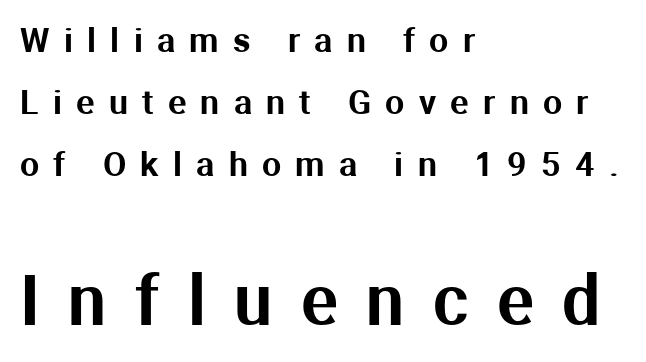
The face used here is rendered with a markedly widened letterfit. The font family rendered here belongs to the sans-serif group. Underline: absent. Ascenders rise straight up at ninety degrees.
